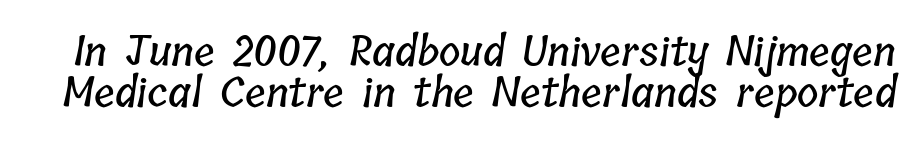
{"width": "condensed", "stroke_contrast": "low", "x_height": "medium", "monospaced": "no", "underline": "no", "line_spacing": "tight", "line_spacing_ratio": 0.99, "letter_spacing": "normal", "letter_spacing_em": 0.0, "glyph_px": 41}
